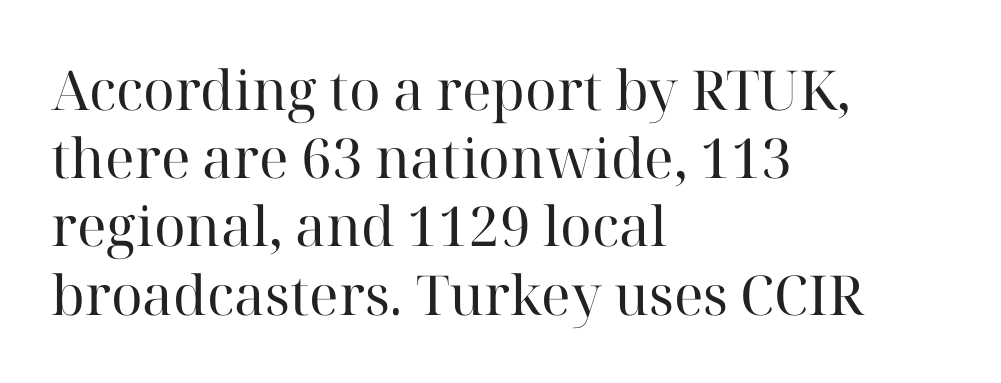
The letters stand straight up with perfectly vertical stems. The typesetter chose a ragged-right arrangement here. Is the letter spacing exaggerated? No — it looks like the ordinary default. No extra ink here — the face is not bold.
